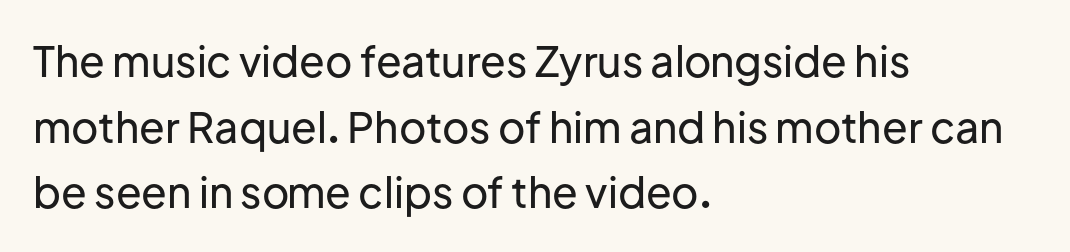
Ascenders rise straight up at ninety degrees. A normal amount of white space separates one row of letters from the next. Alignment: flush left. Examine the stroke ends and you'll find no serifs. Spacing between characters is what you'd get straight out of the box.
